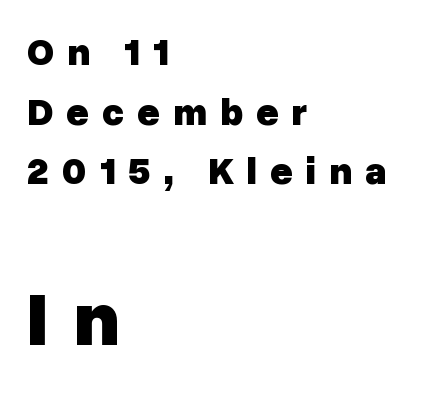
Q: Is the text bold? A: Yes.
Q: Is the text italic (slanted)? A: No, it is upright.
Q: Is the typeface a serif or a sans-serif typeface? A: Sans-serif.
Q: Is the text underlined? A: No.
Q: How is the paragraph aligned? A: Left-aligned.
Q: Is the spacing between letters normal or unusually wide? A: Unusually wide.
Q: Is the spacing between lines tight, normal or loose? A: Normal.
Q: Which block of text is set in a larger size, the first (top) or the second (bottom)? A: The second (bottom) one.
Q: Width (condensed, normal, or wide)? A: Normal.
Q: Stroke contrast? A: Low.
Q: x-height? A: Medium.
Q: Monospaced? A: No.
